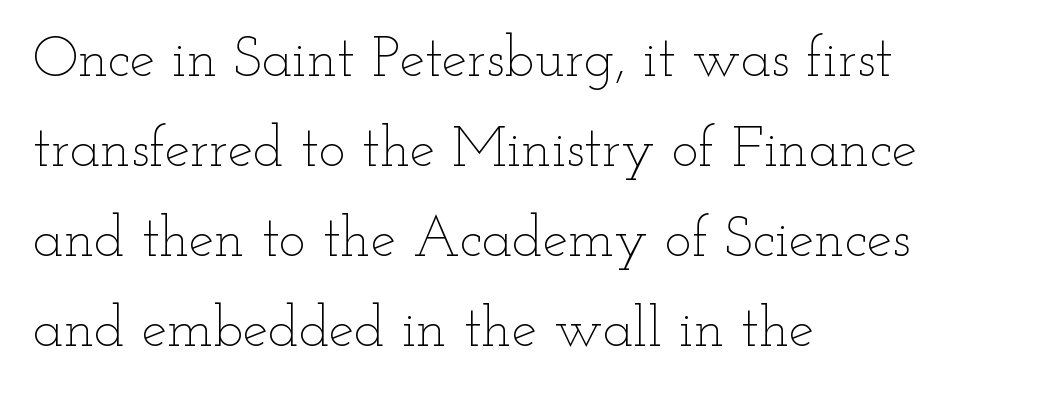
{"italic": "no", "bold": "no", "weight": "thin", "width": "wide", "stroke_contrast": "low", "x_height": "small", "monospaced": "no", "underline": "no", "align": "left", "line_spacing": "normal", "line_spacing_ratio": 1.58, "letter_spacing": "normal", "letter_spacing_em": 0.0, "glyph_px": 57}
